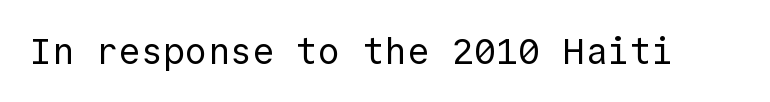
Q: Is the text bold? A: No.
Q: Is the text italic (slanted)? A: No, it is upright.
Q: Is the typeface a serif or a sans-serif typeface? A: Sans-serif.
Q: Is the text underlined? A: No.
Q: Is the spacing between letters normal or unusually wide? A: Normal.
Q: Width (condensed, normal, or wide)? A: Normal.
Q: x-height? A: Medium.
Q: Monospaced? A: Yes.
